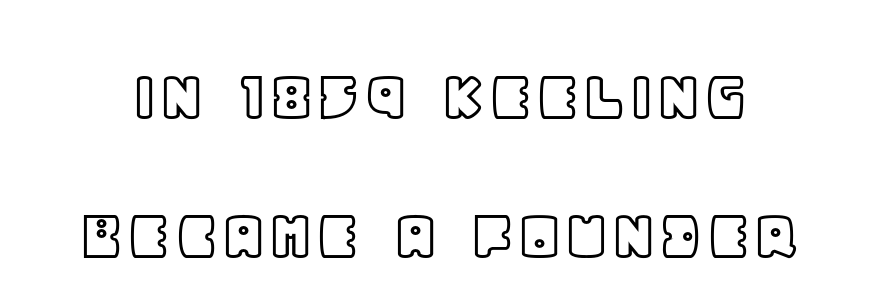
The image shows 76 px text type, upright; set line spacing 1.83x, normal letter spacing, not underlined; a large x-height.
